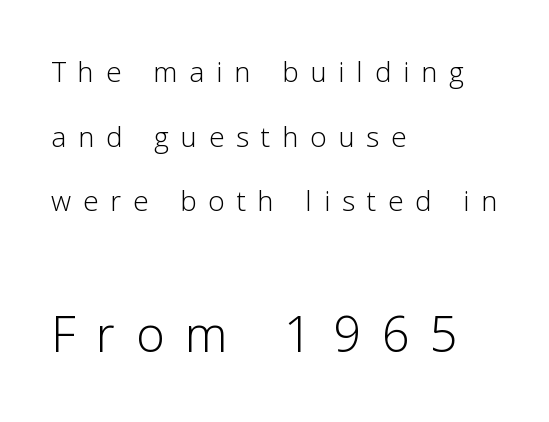
This rendering uses left alignment, leaving the right contour irregular. Is the letter spacing exaggerated? Yes — the characters are pushed far apart. These lines were composed using upright roman letters. Each letter keeps its own natural width here, so spacing adapts to shape.
